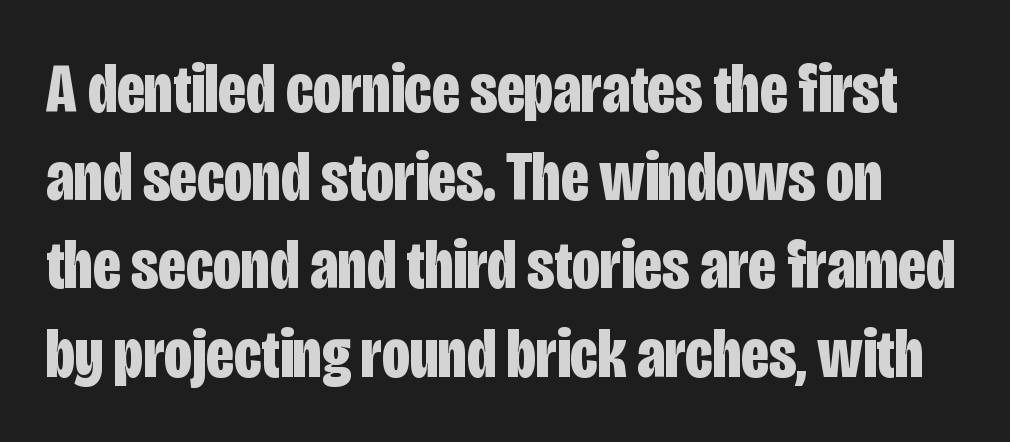
The letterforms sit shoulder to shoulder at normal distance. Posture: straight, roman, zero tilt. The designer went with a sans here, leaving each stem footless. The space beneath each line is pristine and unruled.
